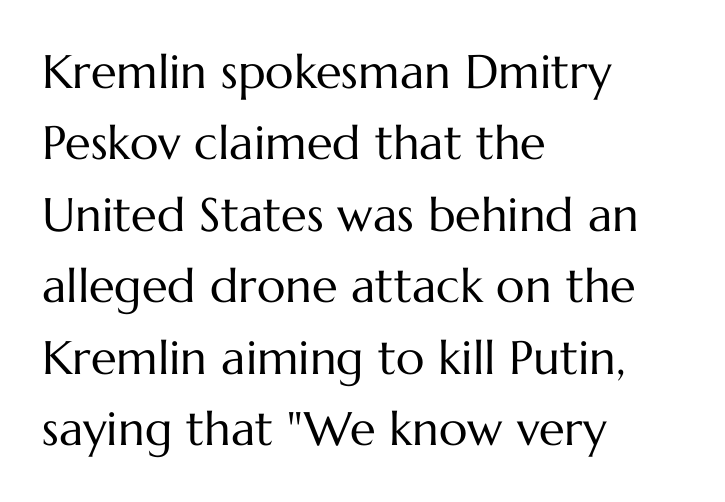
When letters stand straight like this, we call the style roman or upright. Varying glyph widths throughout — classic text-font behaviour. The typesetter chose a ragged-right arrangement here. The space between consecutive lines is moderate.
